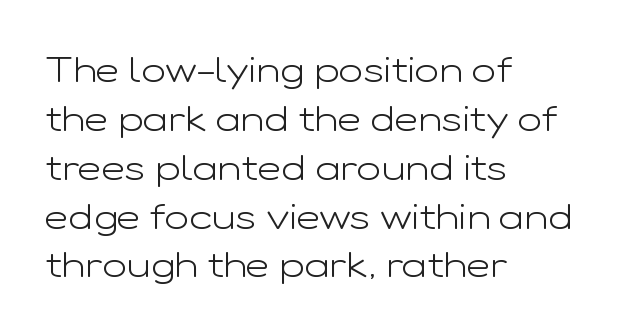
The image shows 37 px light, wide sans-serif type, upright; set left-aligned, normal line spacing (1.32x), normal letter spacing, not underlined; low stroke contrast and a medium x-height.
